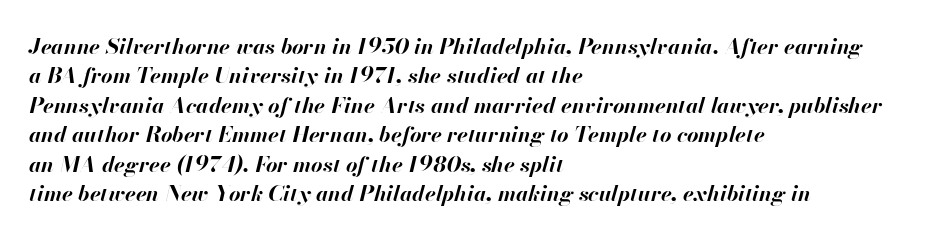
{"italic": "yes", "lean": "right", "slant_degrees": 13, "bold": "yes", "underline": "no", "align": "left", "line_spacing": "normal", "line_spacing_ratio": 1.34, "letter_spacing": "normal", "letter_spacing_em": 0.0, "glyph_px": 22}
